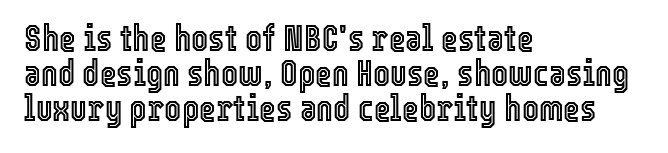
The image shows 36 px condensed type, upright; set left-aligned, tight line spacing (0.97x), normal letter spacing, not underlined; a medium x-height.
